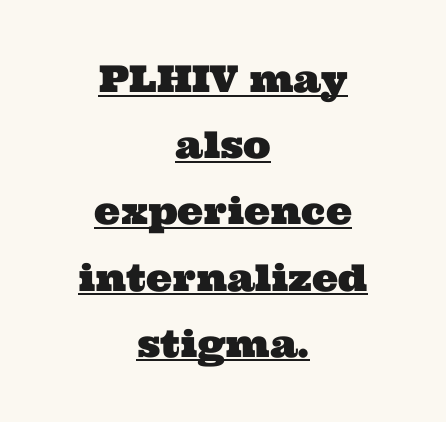
Q: Is the typeface a serif or a sans-serif typeface? A: Serif.
Q: Is the text underlined? A: Yes.
Q: How is the paragraph aligned? A: Centered.
Q: Is the spacing between letters normal or unusually wide? A: Normal.
Q: Width (condensed, normal, or wide)? A: Wide.
Q: Stroke contrast? A: Medium.
Q: x-height? A: Medium.
Q: Monospaced? A: No.
